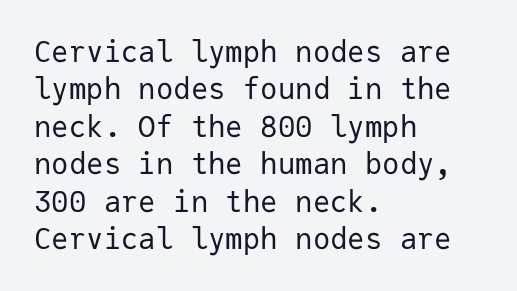
The image shows 29 px regular-weight sans-serif type, upright, monospaced; set left-aligned, normal line spacing (1.29x), normal letter spacing, not underlined; low stroke contrast and a medium x-height.
